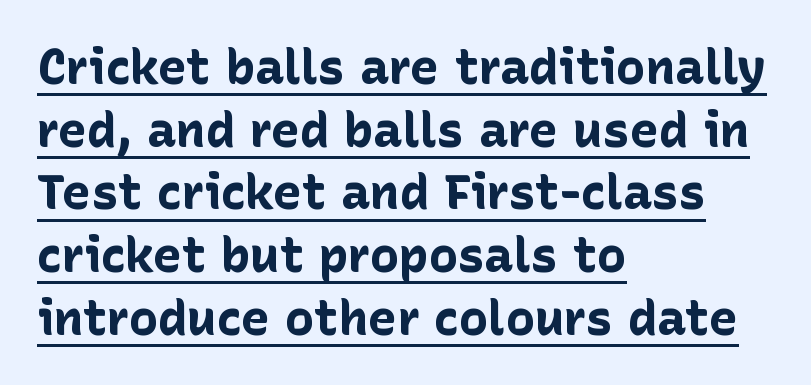
The image shows 49 px bold sans-serif type, upright; set left-aligned, normal line spacing (1.28x), normal letter spacing, underlined; low stroke contrast and a medium x-height.
